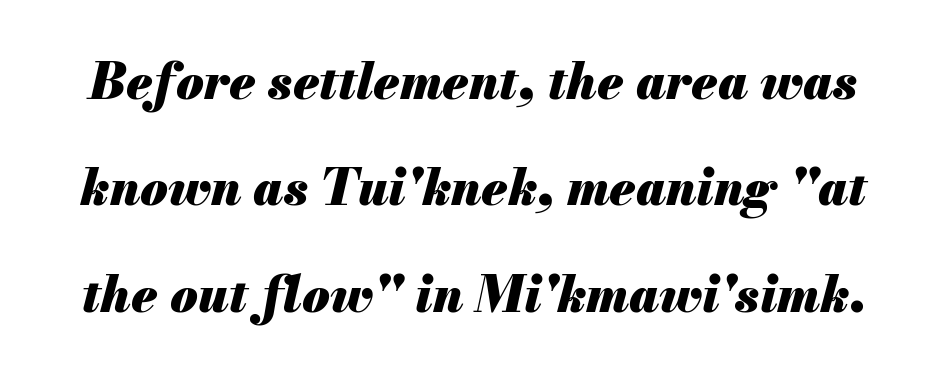
Q: Is the text bold? A: Yes.
Q: Is the text italic (slanted)? A: Yes, it leans right by about 13 degrees.
Q: Is the text underlined? A: No.
Q: Is the spacing between letters normal or unusually wide? A: Normal.
Q: Is the spacing between lines tight, normal or loose? A: Loose.
Q: Width (condensed, normal, or wide)? A: Normal.
Q: Stroke contrast? A: Medium.
Q: x-height? A: Small.
Q: Monospaced? A: No.
